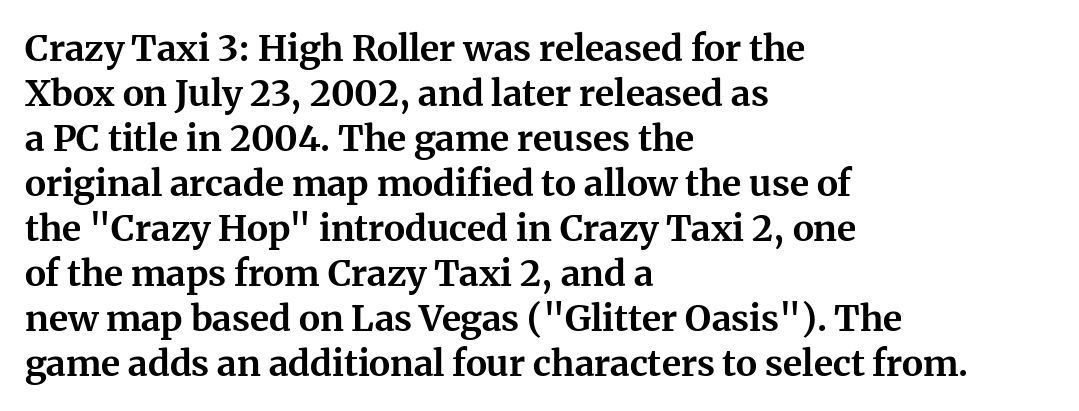
The image shows 36 px bold serif type, upright; set left-aligned, normal line spacing (1.25x), normal letter spacing, not underlined; medium stroke contrast and a medium x-height.
